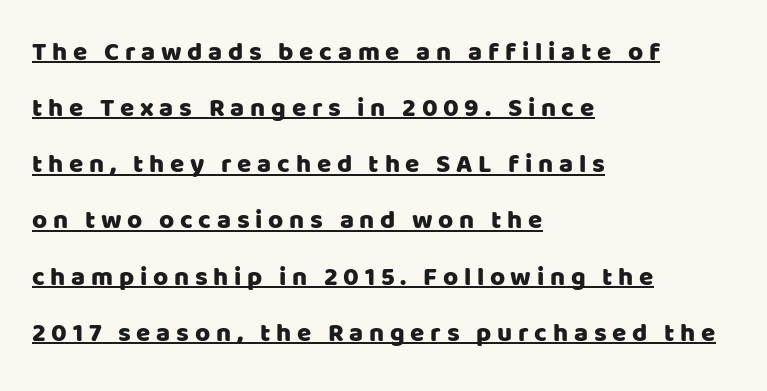
The image shows 26 px text type, upright; set left-aligned, loose line spacing (2.16x), unusually wide letter spacing (+0.22 em), underlined.
